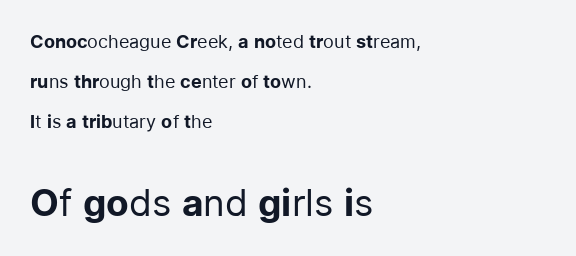
Q: Is the text bold? A: No.
Q: Is the text italic (slanted)? A: No, it is upright.
Q: Is the typeface a serif or a sans-serif typeface? A: Sans-serif.
Q: Is the text underlined? A: No.
Q: How is the paragraph aligned? A: Left-aligned.
Q: Is the spacing between letters normal or unusually wide? A: Normal.
Q: Is the spacing between lines tight, normal or loose? A: Loose.
Q: Which block of text is set in a larger size, the first (top) or the second (bottom)? A: The second (bottom) one.
Q: Width (condensed, normal, or wide)? A: Normal.
Q: Stroke contrast? A: Low.
Q: x-height? A: Medium.
Q: Monospaced? A: No.
